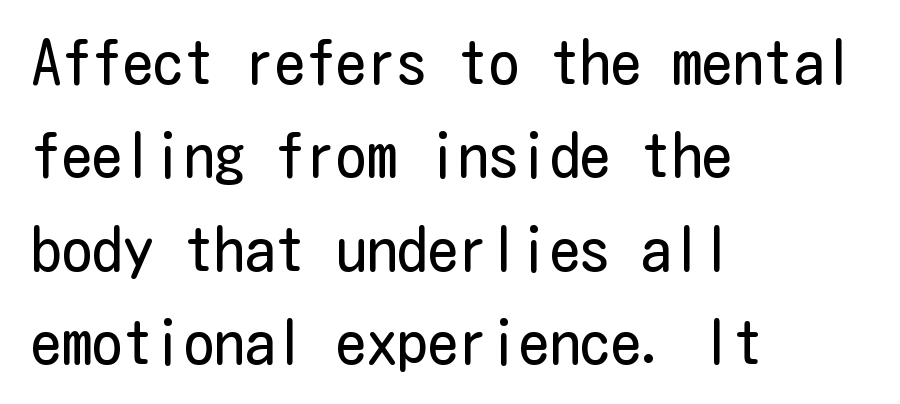
The image shows 61 px regular-weight, condensed sans-serif type, upright; set left-aligned, normal line spacing (1.53x), normal letter spacing, not underlined; low stroke contrast and a medium x-height.
